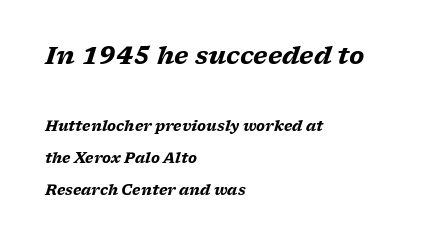
The image shows 24 px bold type, italic (leaning right); set left-aligned, loose line spacing (2.31x), normal letter spacing, not underlined; the first (top) block is 1.71x larger.
